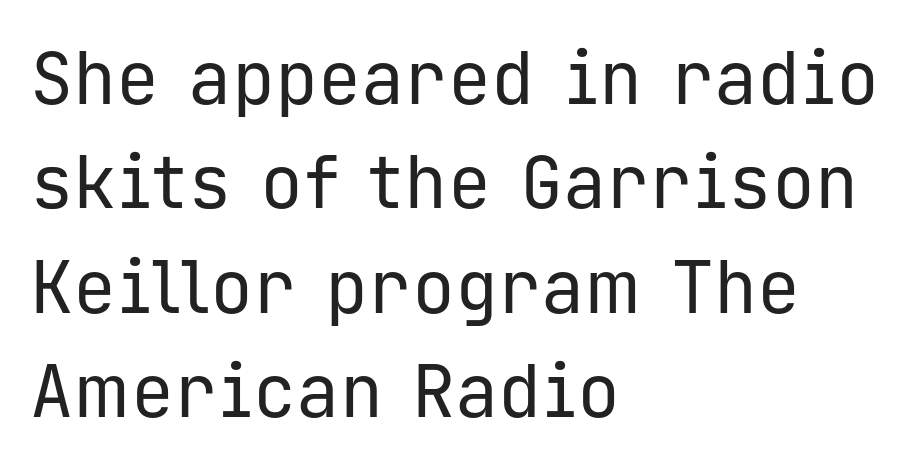
{"serif": "no", "italic": "no", "bold": "no", "weight": "regular", "width": "normal", "stroke_contrast": "low", "x_height": "medium", "monospaced": "yes", "underline": "no", "align": "left", "line_spacing": "normal", "line_spacing_ratio": 1.45, "letter_spacing": "normal", "letter_spacing_em": 0.0, "glyph_px": 72}
